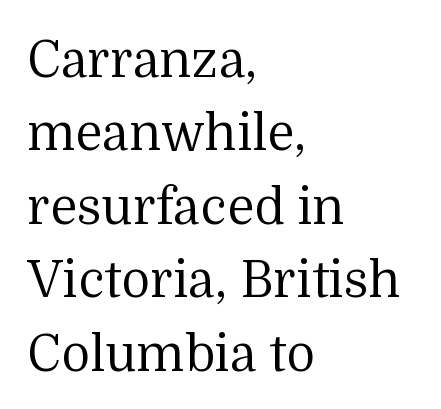
The image shows 50 px regular-weight serif type, upright; set left-aligned, normal line spacing (1.47x), normal letter spacing, not underlined; medium stroke contrast and a medium x-height.
